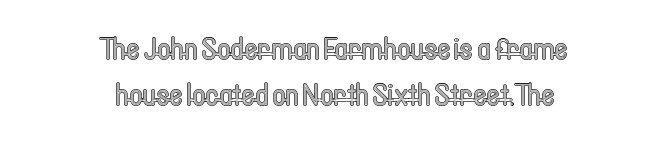
The image shows 32 px condensed type, upright; set centered, normal line spacing (1.44x), normal letter spacing, not underlined; a medium x-height.
